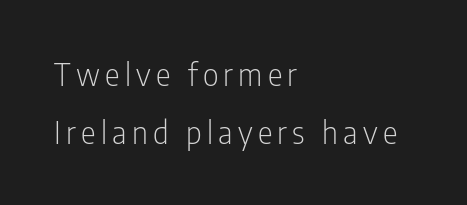
The image shows 31 px light, condensed sans-serif type, upright; set left-aligned, line spacing 1.86x, not underlined; low stroke contrast and a medium x-height.
